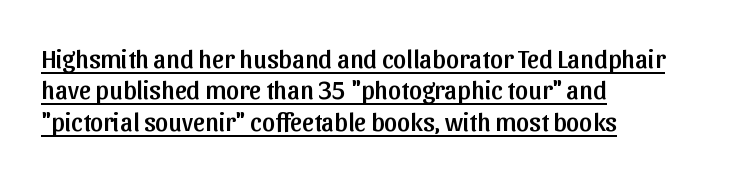
The typesetter chose a ragged-right arrangement here. Posture: upright roman. Notice how a bar underscores the lettering throughout. Default kerning and tracking; the words read as compact shapes.
